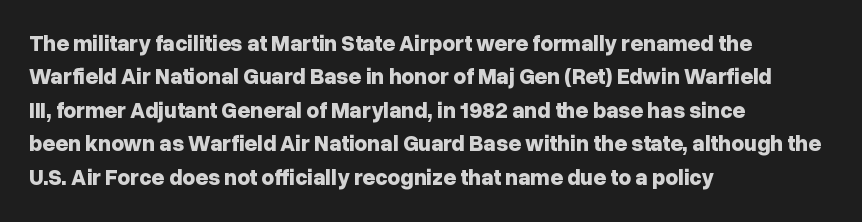
The strip under each line holds only bare page. Between one letter and the next there's only the usual sliver of space. Is there any slant? The stems are plumb. Plenty of ink on the page — the face is bold. Leading matches the norm, producing a regular column.
